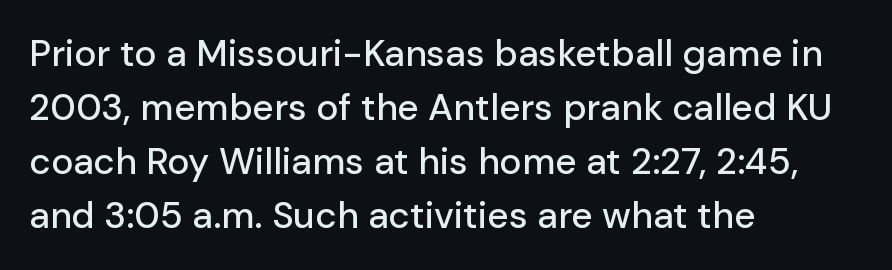
{"serif": "no", "italic": "no", "width": "normal", "stroke_contrast": "low", "x_height": "medium", "monospaced": "no", "underline": "no", "align": "left", "line_spacing": "normal", "line_spacing_ratio": 1.46, "letter_spacing": "normal", "letter_spacing_em": 0.0, "glyph_px": 37}
